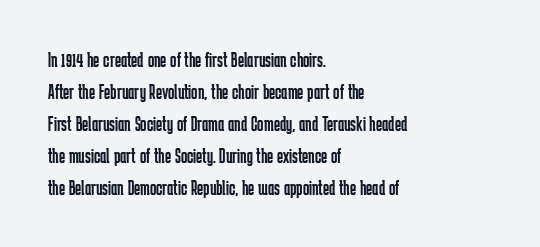
Vertical strokes here are truly vertical. The paragraph has a hard left edge and a soft right edge. The rendering uses a moderate line-height, typical for paragraphs. The cut favours lightness, reaching ordinary text weight at its darkest.
